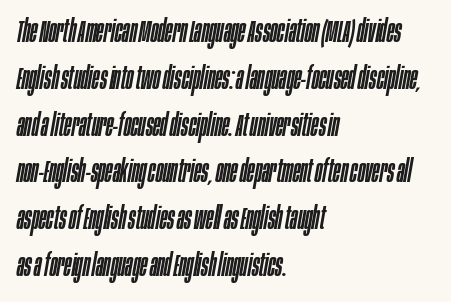
{"italic": "yes", "lean": "right", "slant_degrees": 10, "width": "condensed", "stroke_contrast": "low", "x_height": "large", "monospaced": "no", "underline": "no", "align": "left", "line_spacing": "normal", "line_spacing_ratio": 1.51, "letter_spacing": "normal", "letter_spacing_em": 0.0, "glyph_px": 31}
